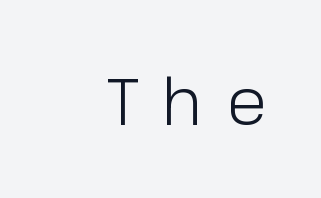
The foot of each line stays bare and open. The characters display no serif detailing; their extremities are plain. The letters advance in unequal steps, a hallmark of proportional type. This is not heavy type; no bold has been used. Upright lettering throughout. Look at the tracking — it's clearly loosened, letters drifting apart.
